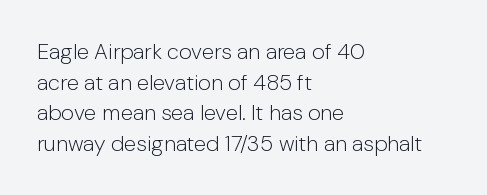
{"italic": "no", "bold": "no", "underline": "no", "align": "left", "line_spacing": "normal", "line_spacing_ratio": 1.39, "letter_spacing": "normal", "letter_spacing_em": 0.0, "glyph_px": 22}
